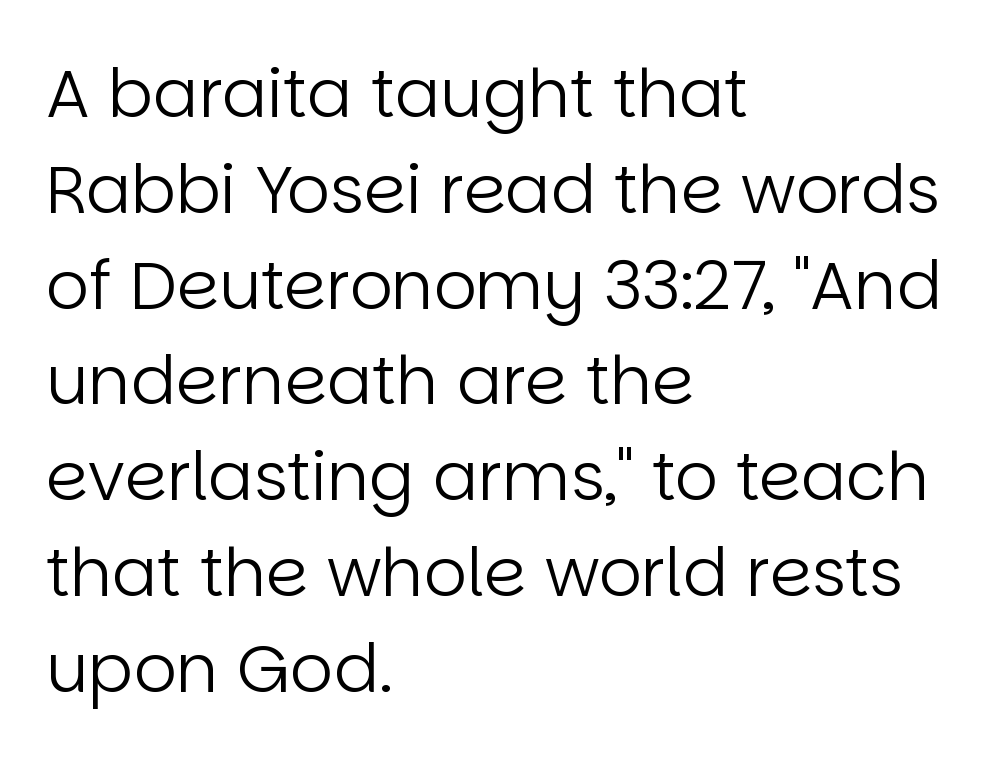
{"serif": "no", "italic": "no", "bold": "no", "weight": "regular", "width": "normal", "stroke_contrast": "low", "x_height": "large", "monospaced": "no", "underline": "no", "align": "left", "line_spacing": "normal", "line_spacing_ratio": 1.43, "letter_spacing": "normal", "letter_spacing_em": 0.0, "glyph_px": 67}
